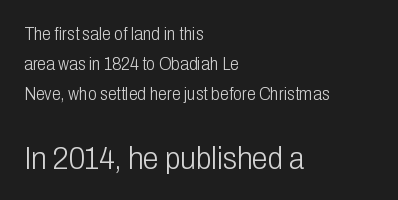
The image shows 32 px light, condensed sans-serif type, upright; set left-aligned, normal line spacing (1.67x), normal letter spacing, not underlined; the second (bottom) block is 1.78x larger; low stroke contrast and a medium x-height.
